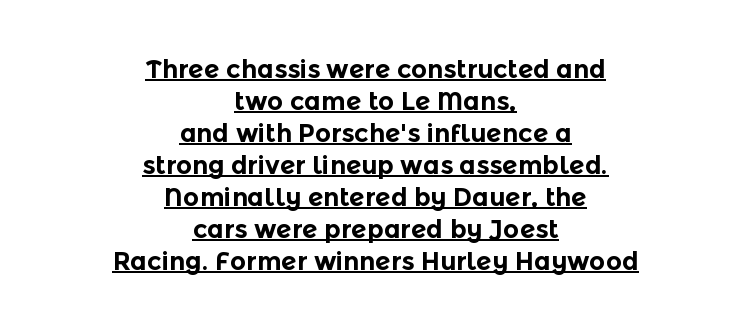
A typographer would call this underscored text. This is roman type, the default non-slanted kind. Tracking value appears to be zero — textbook default spacing. Its strokes are broad and dark, the hallmark of bold type. Notice how the passage keeps no hard edge, just a central spine.
